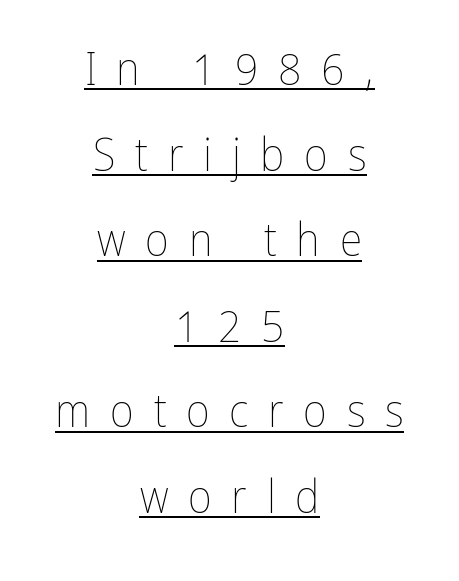
The image shows 46 px thin, condensed type, upright; set centered, line spacing 1.86x, unusually wide letter spacing (+0.43 em), underlined; low stroke contrast and a medium x-height.
